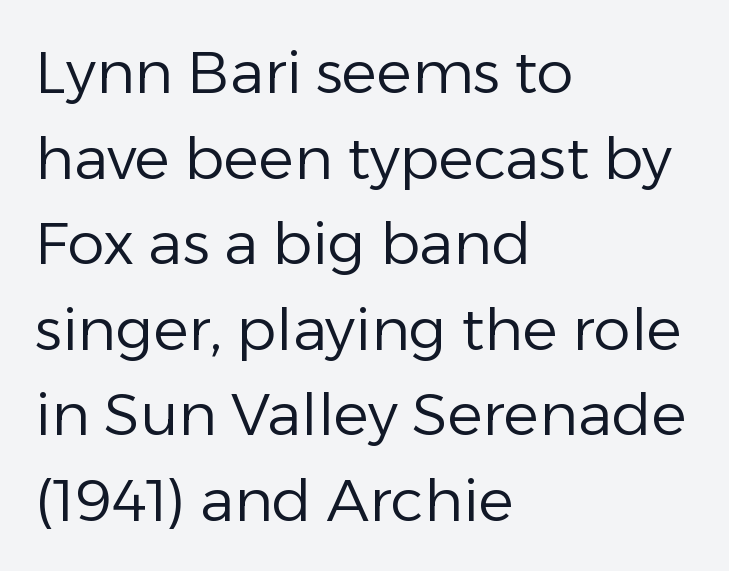
Q: Is the text bold? A: No.
Q: Is the text italic (slanted)? A: No, it is upright.
Q: Is the typeface a serif or a sans-serif typeface? A: Sans-serif.
Q: Is the text underlined? A: No.
Q: How is the paragraph aligned? A: Left-aligned.
Q: Is the spacing between letters normal or unusually wide? A: Normal.
Q: Is the spacing between lines tight, normal or loose? A: Normal.
Q: Width (condensed, normal, or wide)? A: Normal.
Q: Stroke contrast? A: Low.
Q: x-height? A: Medium.
Q: Monospaced? A: No.
